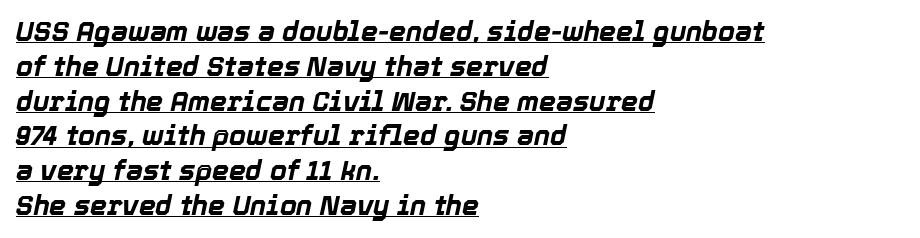
Q: Is the text bold? A: Yes.
Q: Is the text italic (slanted)? A: Yes, it leans right by about 12 degrees.
Q: Is the text underlined? A: Yes.
Q: How is the paragraph aligned? A: Left-aligned.
Q: Is the spacing between letters normal or unusually wide? A: Normal.
Q: Is the spacing between lines tight, normal or loose? A: Normal.
